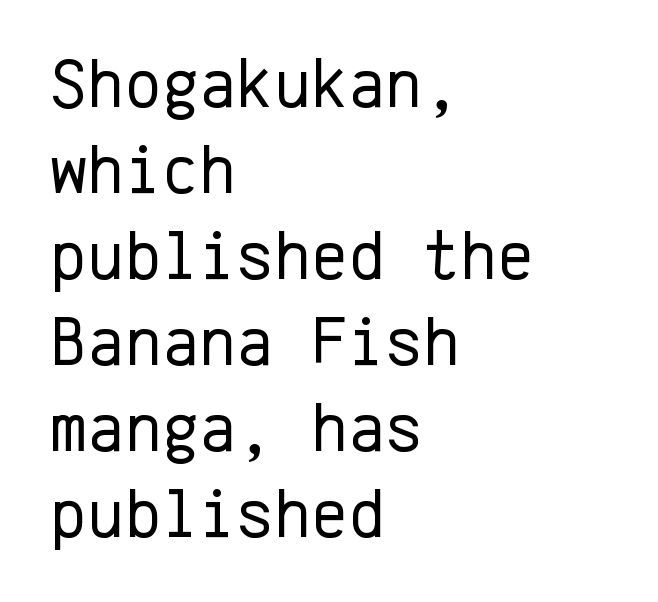
The image shows 71 px regular-weight sans-serif type, upright, monospaced; set left-aligned, line spacing 1.21x, normal letter spacing, not underlined; low stroke contrast and a medium x-height.
